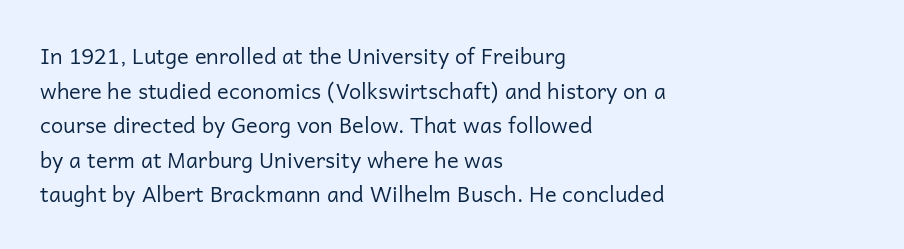
Which margin do the lines hug? The left one — the right edge is uneven. This is roman type, the default non-slanted kind. Summary of vertical rhythm: regular, with standard interline spacing. These glyphs show unthickened strokes, regular width or finer. The rendering keeps characters at their native spacing. The gap between lines stays unmarked.
